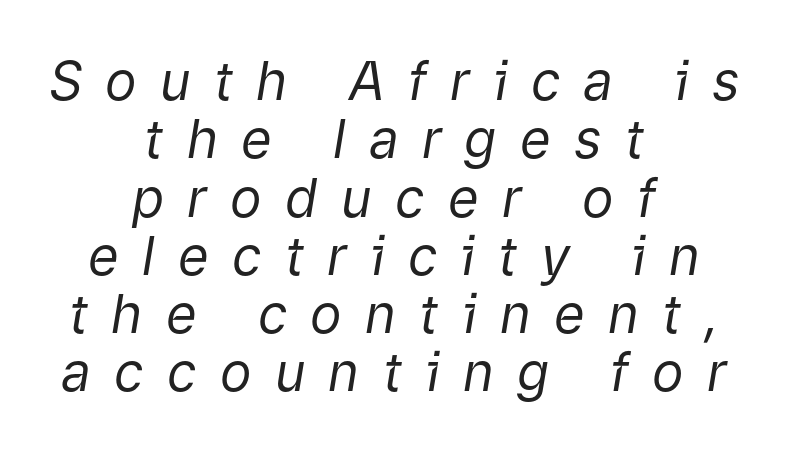
The image shows 53 px regular-weight type, italic (leaning right); set centered, tight line spacing (1.1x), unusually wide letter spacing (+0.44 em), not underlined; low stroke contrast and a medium x-height.
